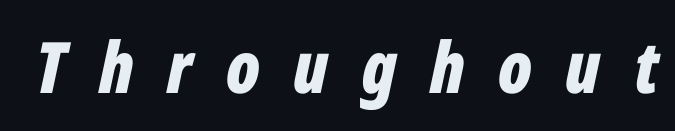
{"italic": "yes", "lean": "right", "slant_degrees": 12, "bold": "yes", "weight": "bold", "width": "condensed", "stroke_contrast": "low", "x_height": "medium", "monospaced": "no", "underline": "no", "letter_spacing": "wide", "letter_spacing_em": 0.47, "glyph_px": 71}
